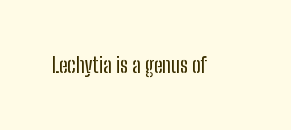
Q: Is the text italic (slanted)? A: No, it is upright.
Q: Is the text underlined? A: No.
Q: Is the spacing between letters normal or unusually wide? A: Normal.
